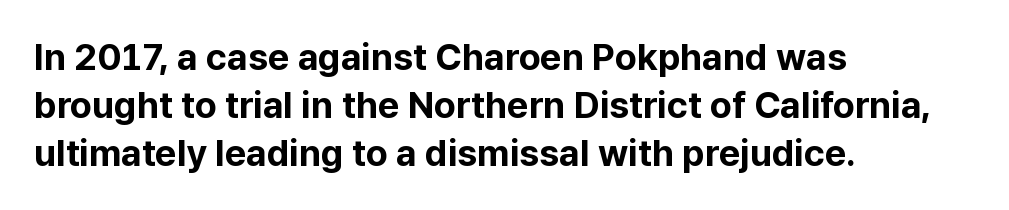
{"serif": "no", "italic": "no", "bold": "yes", "weight": "bold", "width": "normal", "stroke_contrast": "low", "x_height": "medium", "monospaced": "no", "underline": "no", "align": "left", "line_spacing": "normal", "line_spacing_ratio": 1.3, "letter_spacing": "normal", "letter_spacing_em": 0.0, "glyph_px": 37}
